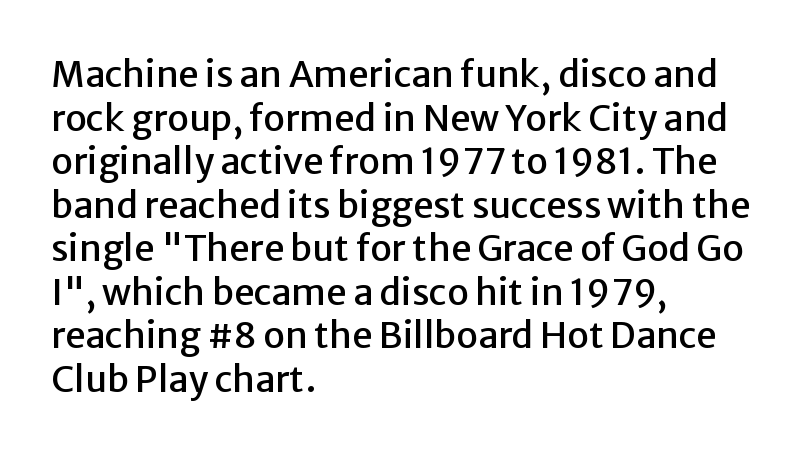
The image shows 36 px sans-serif type, upright; set left-aligned, line spacing 1.21x, normal letter spacing, not underlined; low stroke contrast and a medium x-height.
